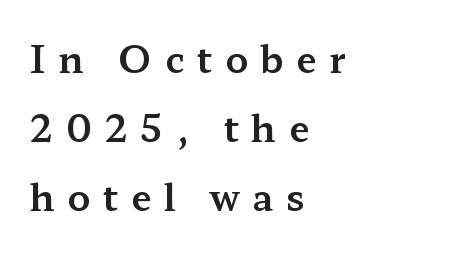
{"serif": "yes", "italic": "no", "width": "wide", "stroke_contrast": "medium", "x_height": "medium", "monospaced": "no", "underline": "no", "align": "left", "line_spacing_ratio": 1.87, "letter_spacing": "wide", "letter_spacing_em": 0.34, "glyph_px": 37}
